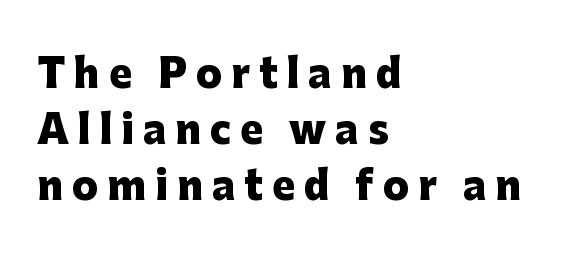
{"serif": "no", "italic": "no", "bold": "yes", "weight": "heavy", "width": "normal", "stroke_contrast": "low", "x_height": "medium", "monospaced": "no", "underline": "no", "align": "left", "line_spacing": "normal", "line_spacing_ratio": 1.47, "letter_spacing": "wide", "letter_spacing_em": 0.24, "glyph_px": 38}
